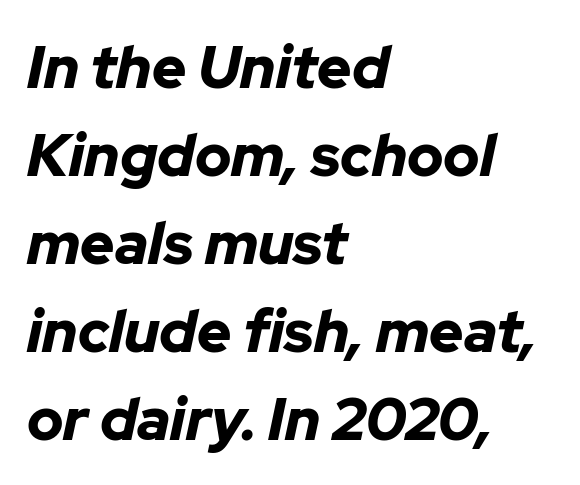
The image shows 59 px bold type, italic (leaning right); set left-aligned, normal line spacing (1.49x), normal letter spacing, not underlined; low stroke contrast and a medium x-height.
